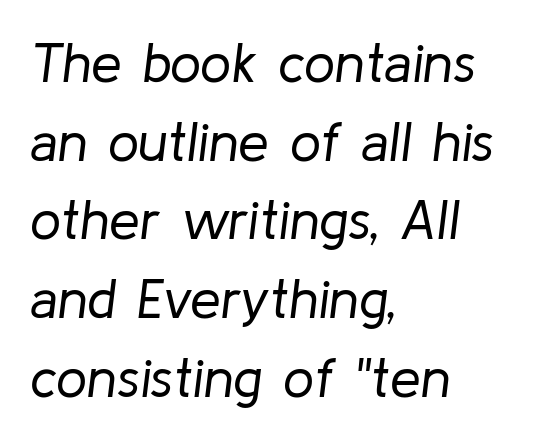
The image shows 55 px regular-weight type, italic (leaning right); set left-aligned, normal line spacing (1.43x), normal letter spacing, not underlined; low stroke contrast and a medium x-height.
